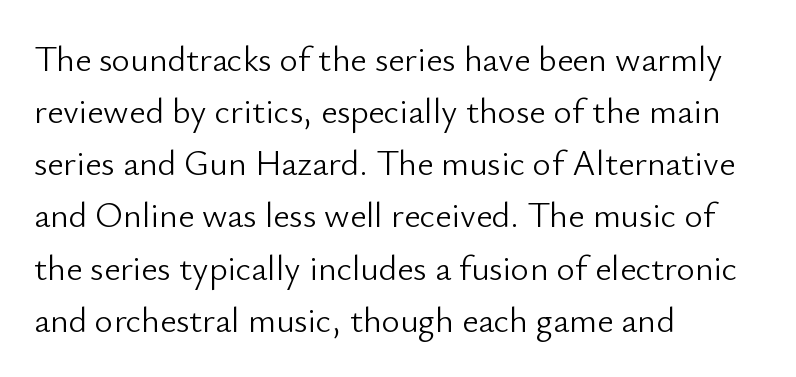
{"serif": "no", "italic": "no", "bold": "no", "weight": "light", "width": "normal", "stroke_contrast": "low", "x_height": "small", "monospaced": "no", "underline": "no", "align": "left", "line_spacing": "normal", "line_spacing_ratio": 1.49, "letter_spacing": "normal", "letter_spacing_em": 0.0, "glyph_px": 35}
